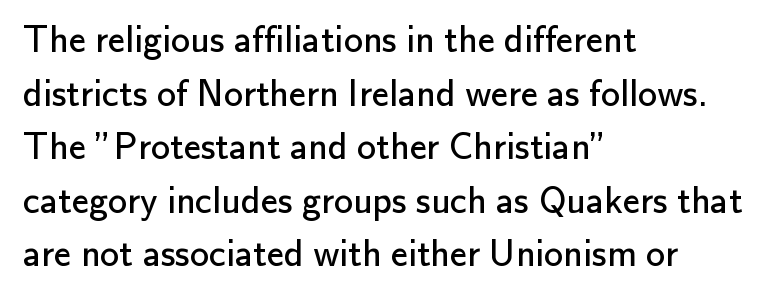
The image shows 38 px regular-weight sans-serif type, upright; set left-aligned, normal line spacing (1.41x), normal letter spacing, not underlined; low stroke contrast and a small x-height.
